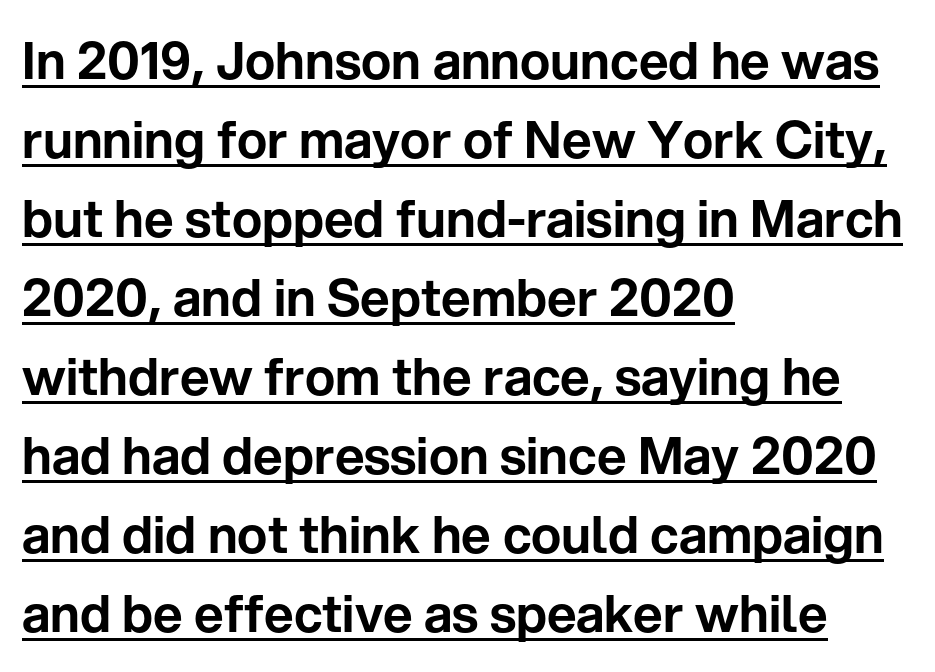
The font family rendered here belongs to the sans-serif group. The axis of the letterforms is exactly vertical. The paragraph has a hard left edge and a soft right edge. A baseline rule has been typeset under these characters.
